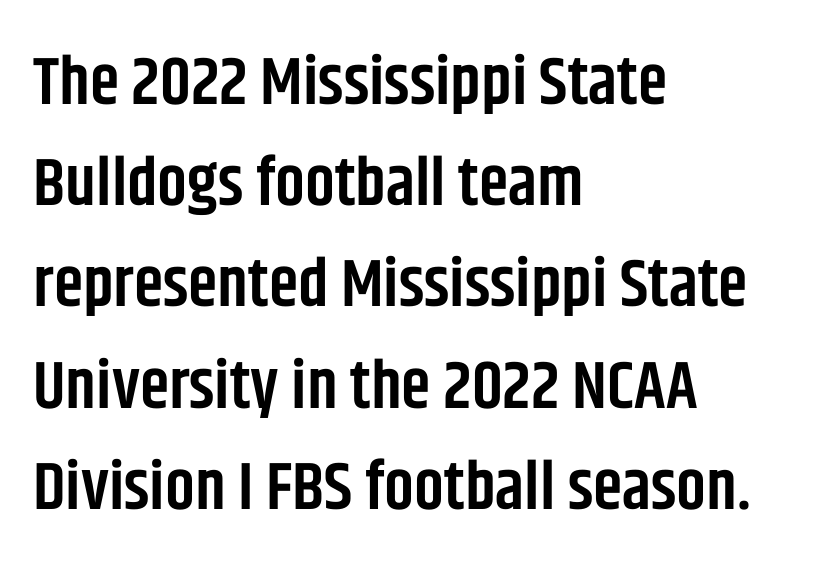
The image shows 67 px semibold, condensed sans-serif type, upright; set left-aligned, normal line spacing (1.51x), normal letter spacing, not underlined; low stroke contrast and a large x-height.
